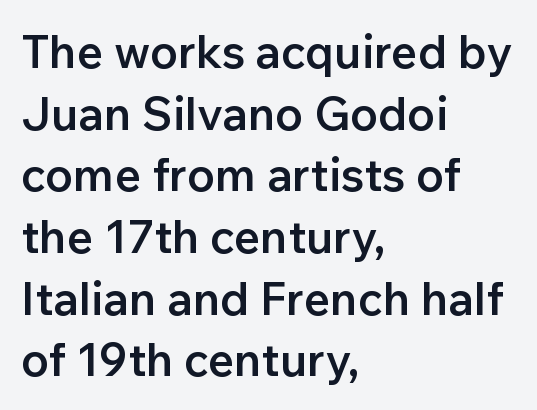
{"serif": "no", "italic": "no", "bold": "semi", "weight": "semibold", "width": "normal", "stroke_contrast": "low", "x_height": "medium", "monospaced": "no", "underline": "no", "align": "left", "line_spacing": "normal", "line_spacing_ratio": 1.34, "letter_spacing": "normal", "letter_spacing_em": 0.0, "glyph_px": 46}
